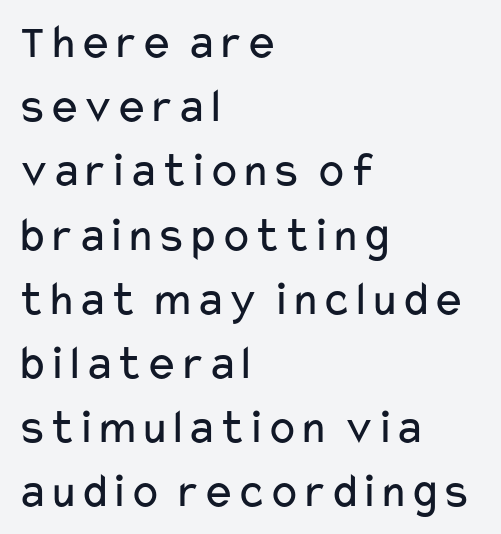
You could not count columns in this text — the font is proportionally spaced. The designer went with a sans here, leaving each stem footless. The block of text has a typical density, with ordinary space between rows. No extra ink here — the face is not bold. Honestly, there is no underline to notice here at all. There is no visible air inserted between adjacent glyphs.
